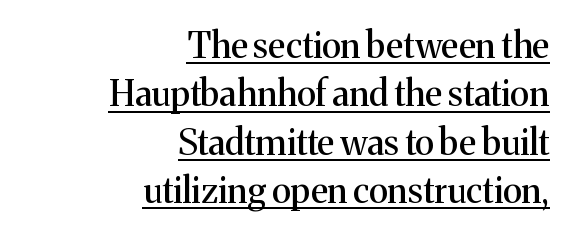
{"serif": "yes", "italic": "no", "width": "normal", "stroke_contrast": "medium", "x_height": "medium", "monospaced": "no", "underline": "yes", "align": "right", "line_spacing": "normal", "line_spacing_ratio": 1.38, "letter_spacing": "normal", "letter_spacing_em": 0.0, "glyph_px": 35}
